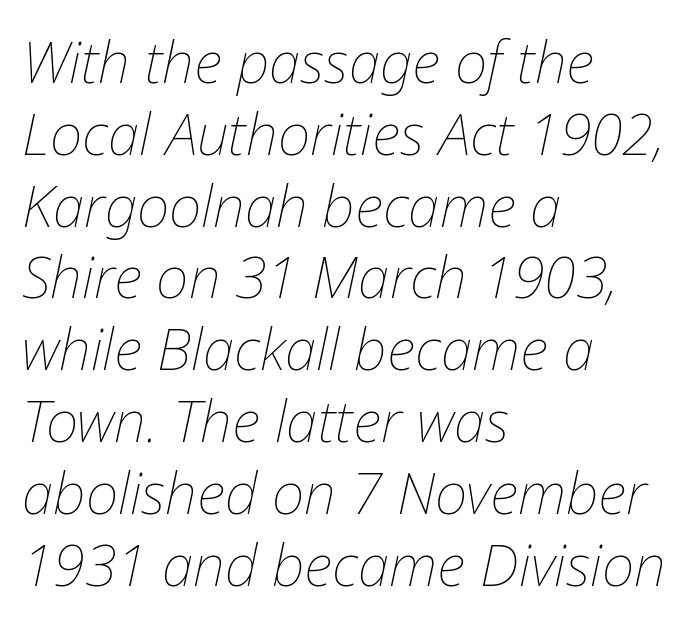
The image shows 57 px thin type, italic (leaning right); set left-aligned, normal line spacing (1.26x), normal letter spacing, not underlined; low stroke contrast and a medium x-height.
